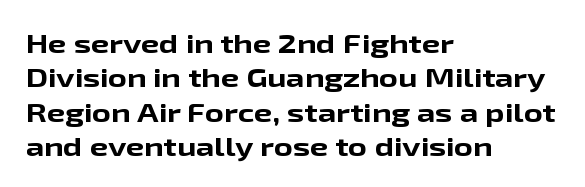
The image shows 26 px bold type, upright; set left-aligned, normal line spacing (1.32x), normal letter spacing, not underlined.
